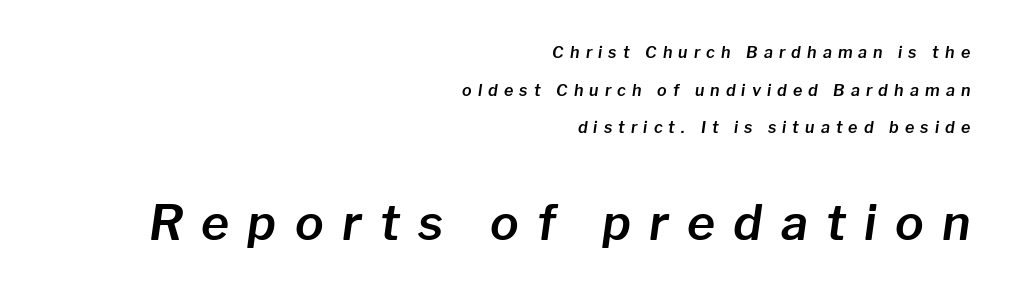
Q: Is the text italic (slanted)? A: Yes, it leans right by about 8 degrees.
Q: Is the text underlined? A: No.
Q: How is the paragraph aligned? A: Right-aligned.
Q: Is the spacing between letters normal or unusually wide? A: Unusually wide.
Q: Is the spacing between lines tight, normal or loose? A: Loose.
Q: Which block of text is set in a larger size, the first (top) or the second (bottom)? A: The second (bottom) one.
Q: Width (condensed, normal, or wide)? A: Normal.
Q: Stroke contrast? A: Low.
Q: x-height? A: Medium.
Q: Monospaced? A: No.
